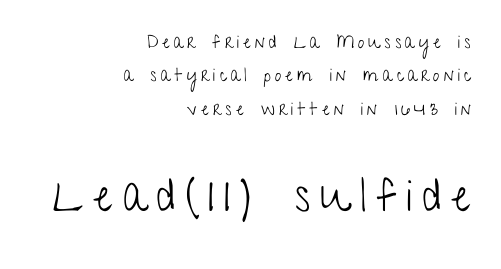
The image shows 45 px light, condensed sans-serif type, upright; set right-aligned, line spacing 1.85x, unusually wide letter spacing (+0.23 em), not underlined; the second (bottom) block is 2.5x larger; low stroke contrast and a medium x-height.
